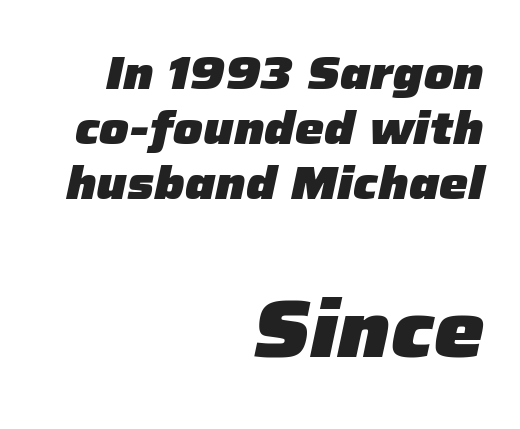
Q: Is the text bold? A: Yes.
Q: Is the text italic (slanted)? A: Yes, it leans right by about 12 degrees.
Q: Is the text underlined? A: No.
Q: How is the paragraph aligned? A: Right-aligned.
Q: Is the spacing between letters normal or unusually wide? A: Normal.
Q: Which block of text is set in a larger size, the first (top) or the second (bottom)? A: The second (bottom) one.
Q: Width (condensed, normal, or wide)? A: Normal.
Q: Stroke contrast? A: Low.
Q: x-height? A: Medium.
Q: Monospaced? A: No.
